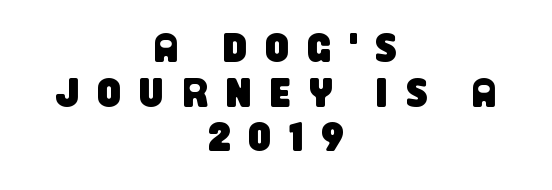
The image shows 41 px condensed sans-serif type; set centered, tight line spacing (1.09x), unusually wide letter spacing (+0.45 em), not underlined; low stroke contrast and a large x-height.
